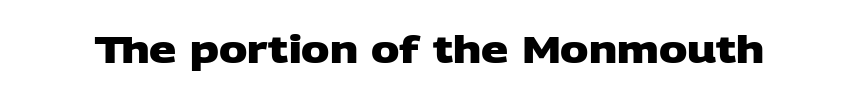
Q: Is the text bold? A: Yes.
Q: Is the typeface a serif or a sans-serif typeface? A: Sans-serif.
Q: Is the text underlined? A: No.
Q: Is the spacing between letters normal or unusually wide? A: Normal.
Q: Width (condensed, normal, or wide)? A: Wide.
Q: Stroke contrast? A: Low.
Q: x-height? A: Large.
Q: Monospaced? A: No.
